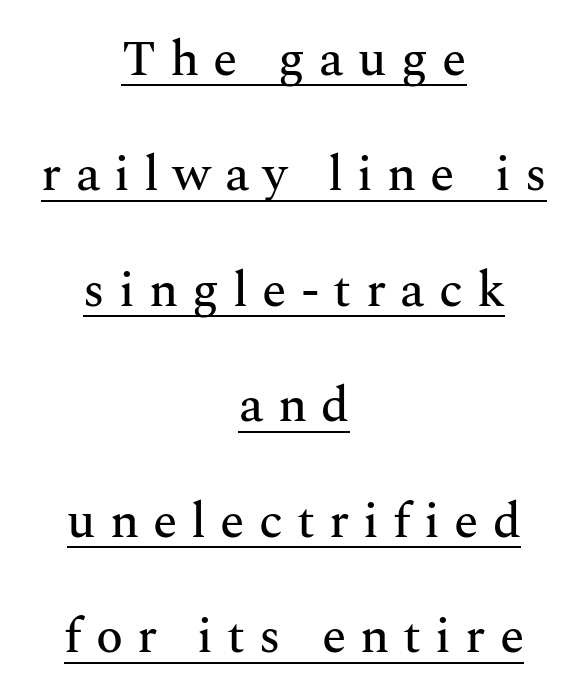
Q: Is the text italic (slanted)? A: No, it is upright.
Q: Is the typeface a serif or a sans-serif typeface? A: Serif.
Q: Is the text underlined? A: Yes.
Q: How is the paragraph aligned? A: Centered.
Q: Is the spacing between letters normal or unusually wide? A: Unusually wide.
Q: Is the spacing between lines tight, normal or loose? A: Loose.
Q: Width (condensed, normal, or wide)? A: Normal.
Q: Stroke contrast? A: Medium.
Q: x-height? A: Medium.
Q: Monospaced? A: No.
